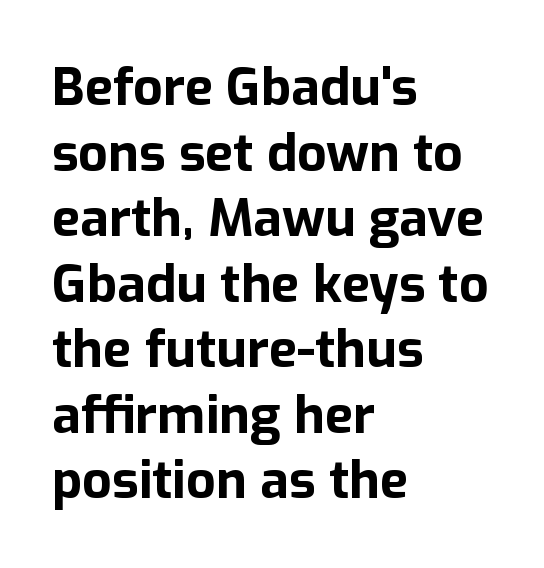
{"serif": "no", "italic": "no", "bold": "yes", "weight": "bold", "width": "normal", "stroke_contrast": "low", "x_height": "medium", "monospaced": "no", "underline": "no", "align": "left", "line_spacing": "normal", "line_spacing_ratio": 1.26, "letter_spacing": "normal", "letter_spacing_em": 0.0, "glyph_px": 52}
